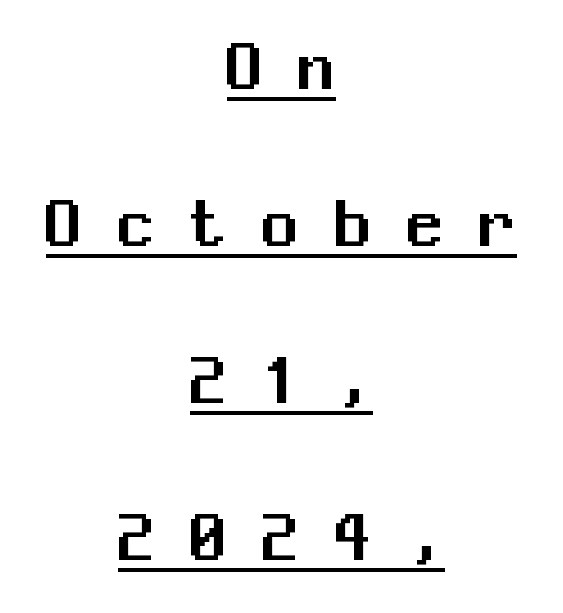
You could count columns in this text — the font is strictly monospaced. Emphasis is given by a line drawn under the lettering. A roman cut, with each character standing at attention. A student would call this center alignment; a typographer would say set centered.
